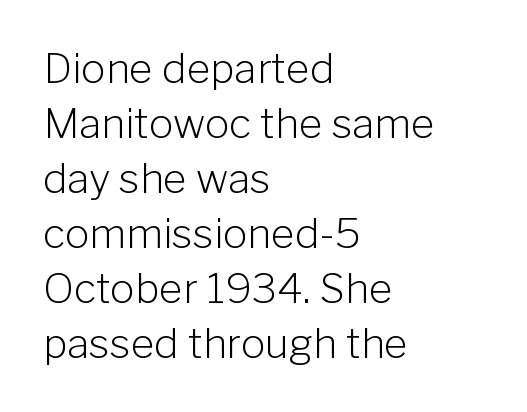
{"serif": "no", "italic": "no", "bold": "no", "weight": "light", "width": "normal", "stroke_contrast": "low", "x_height": "medium", "monospaced": "no", "underline": "no", "align": "left", "line_spacing": "normal", "line_spacing_ratio": 1.34, "letter_spacing": "normal", "letter_spacing_em": 0.0, "glyph_px": 41}
